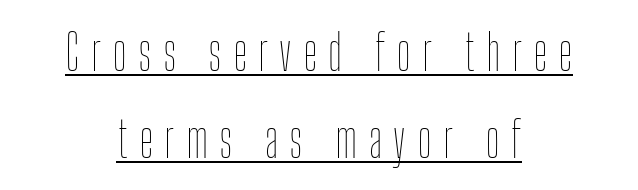
Q: Is the text bold? A: No.
Q: Is the text italic (slanted)? A: No, it is upright.
Q: Is the text underlined? A: Yes.
Q: How is the paragraph aligned? A: Centered.
Q: Is the spacing between letters normal or unusually wide? A: Unusually wide.
Q: Width (condensed, normal, or wide)? A: Condensed.
Q: Stroke contrast? A: Low.
Q: x-height? A: Medium.
Q: Monospaced? A: No.
